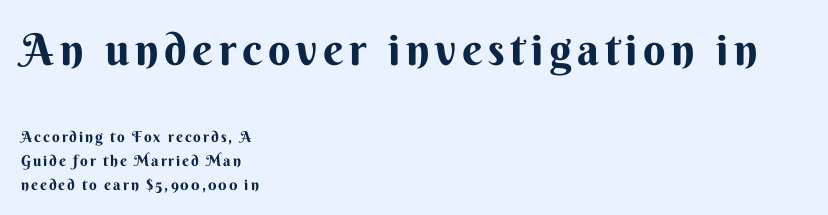
The image shows 44 px bold sans-serif type, upright; set left-aligned, normal line spacing (1.6x), not underlined; the first (top) block is 2.93x larger; medium stroke contrast and a small x-height.
